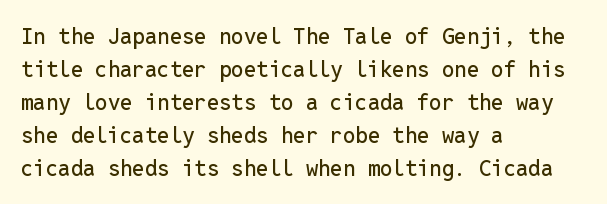
A clean baseline with only descenders dipping below it. Standard letterfit; no display-style spreading of the glyphs. Notice how descenders clear the ascenders below comfortably — that's standard leading. It's the straight-up-and-down kind of type. Does the copy run flush right? No — it runs flush left.
